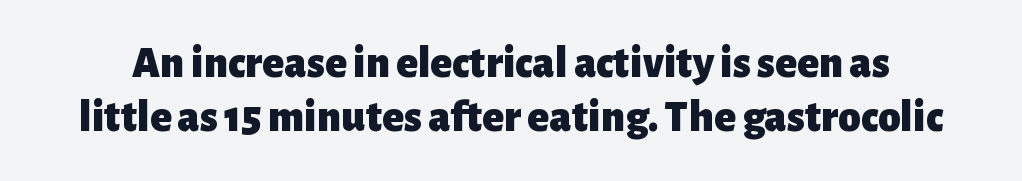
Q: Is the text bold? A: Yes.
Q: Is the text italic (slanted)? A: No, it is upright.
Q: Is the typeface a serif or a sans-serif typeface? A: Sans-serif.
Q: Is the text underlined? A: No.
Q: Is the spacing between letters normal or unusually wide? A: Normal.
Q: Width (condensed, normal, or wide)? A: Normal.
Q: Stroke contrast? A: Low.
Q: x-height? A: Medium.
Q: Monospaced? A: No.
